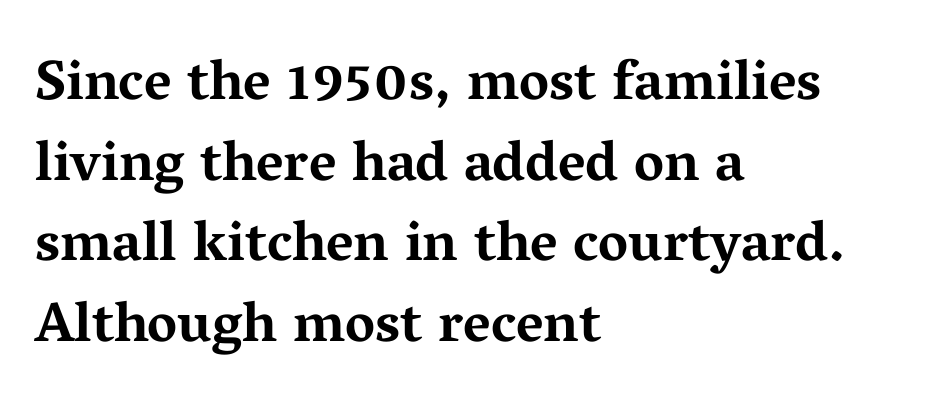
The image shows 56 px bold, wide serif type, upright; set left-aligned, normal line spacing (1.44x), normal letter spacing, not underlined; medium stroke contrast and a medium x-height.
